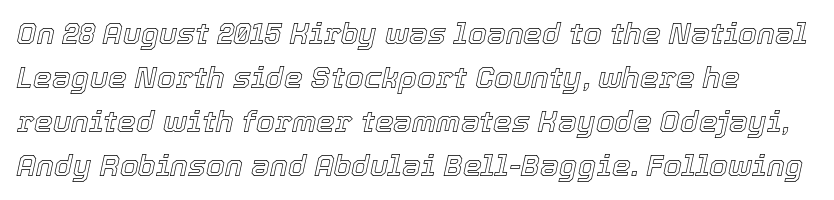
{"italic": "yes", "lean": "right", "slant_degrees": 12, "width": "normal", "x_height": "medium", "monospaced": "no", "underline": "no", "line_spacing": "normal", "line_spacing_ratio": 1.47, "letter_spacing": "normal", "letter_spacing_em": 0.0, "glyph_px": 30}
